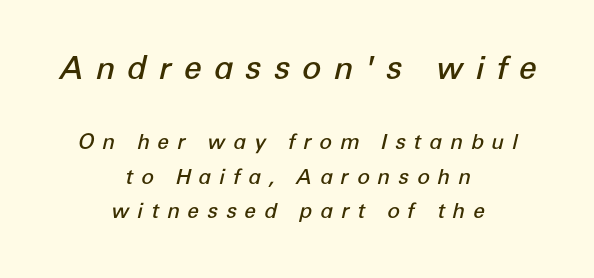
Q: Is the text bold? A: Semi-bold.
Q: Is the text italic (slanted)? A: Yes, it leans right by about 12 degrees.
Q: Is the text underlined? A: No.
Q: How is the paragraph aligned? A: Centered.
Q: Is the spacing between letters normal or unusually wide? A: Unusually wide.
Q: Is the spacing between lines tight, normal or loose? A: Normal.
Q: Which block of text is set in a larger size, the first (top) or the second (bottom)? A: The first (top) one.
Q: Width (condensed, normal, or wide)? A: Normal.
Q: Stroke contrast? A: Low.
Q: x-height? A: Medium.
Q: Monospaced? A: No.
